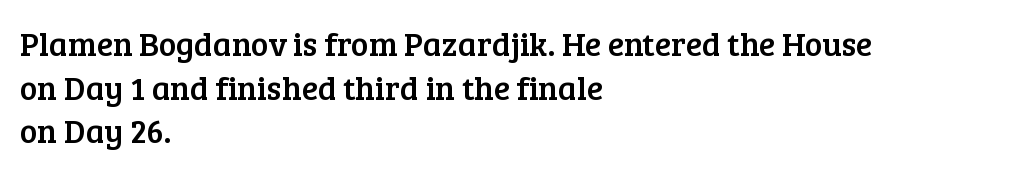
The image shows 33 px serif type, upright; set left-aligned, normal line spacing (1.32x), normal letter spacing, not underlined; low stroke contrast and a medium x-height.
